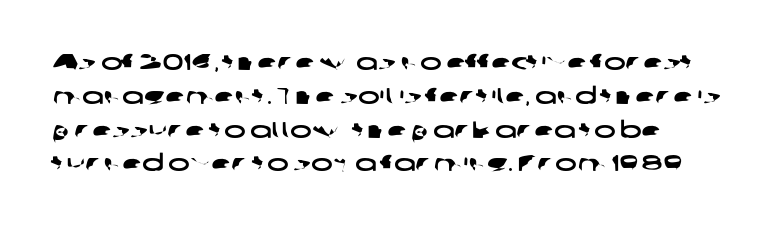
Q: Is the text underlined? A: No.
Q: Is the spacing between letters normal or unusually wide? A: Normal.
Q: Is the spacing between lines tight, normal or loose? A: Normal.
